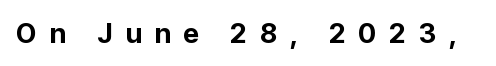
{"serif": "no", "italic": "no", "bold": "yes", "weight": "bold", "width": "normal", "stroke_contrast": "low", "x_height": "medium", "monospaced": "no", "underline": "no", "letter_spacing": "wide", "letter_spacing_em": 0.44, "glyph_px": 28}
